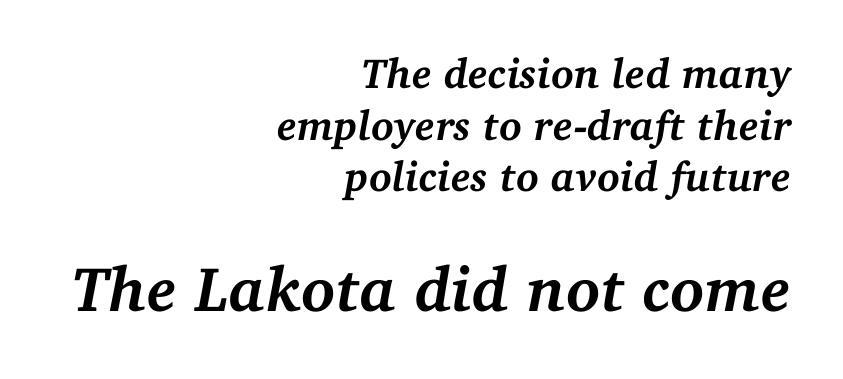
The image shows 63 px semibold serif type, italic (leaning right); set right-aligned, line spacing 1.23x, normal letter spacing, not underlined; the second (bottom) block is 1.5x larger; medium stroke contrast and a medium x-height.
